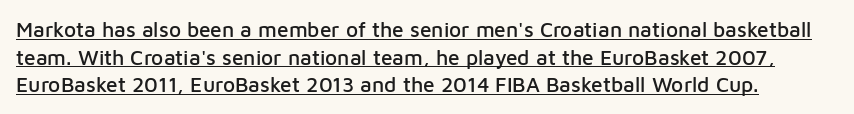
The image shows 21 px text type, upright; set normal line spacing (1.31x), normal letter spacing, underlined.
